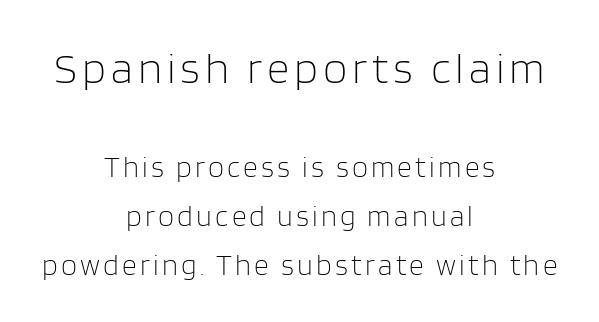
The image shows 44 px light sans-serif type, upright; set centered, normal line spacing (1.68x), not underlined; the first (top) block is 1.52x larger; low stroke contrast and a large x-height.
